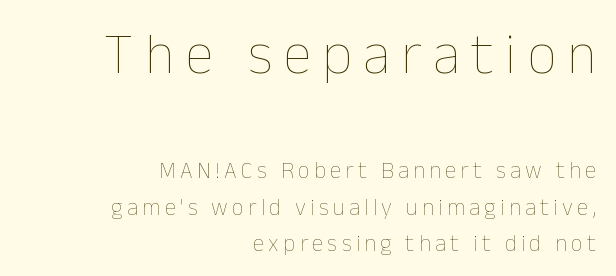
Looks like regular typesetting: each glyph gets only the width it needs. Check the space under the baseline: it is left empty. Do the letters lean? They stand straight. The passage is arranged like a letterhead date or caption credit — flush right.
